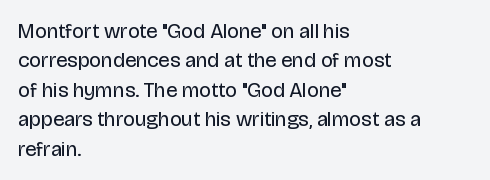
The image shows 21 px text type, upright; set left-aligned, normal line spacing (1.4x), normal letter spacing, not underlined.
